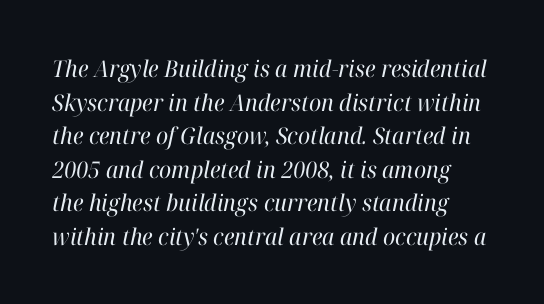
Interline gaps are of average width in this sample. In terms of posture, this sample is oblique. This is not heavy type; no bold has been used. Between one letter and the next there's only the usual sliver of space. Lines of text with bare space underneath.
